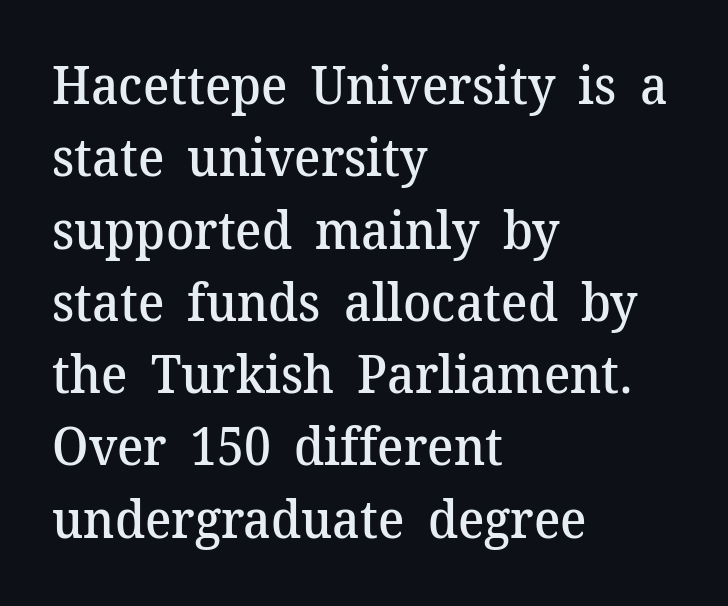
The passage shown is typed in a proportional face where columns would drift. Every stem runs plumb, perpendicular to the baseline. Letters rest on an invisible, unmarked baseline. Horizontal bands of white between lines are of average thickness.
